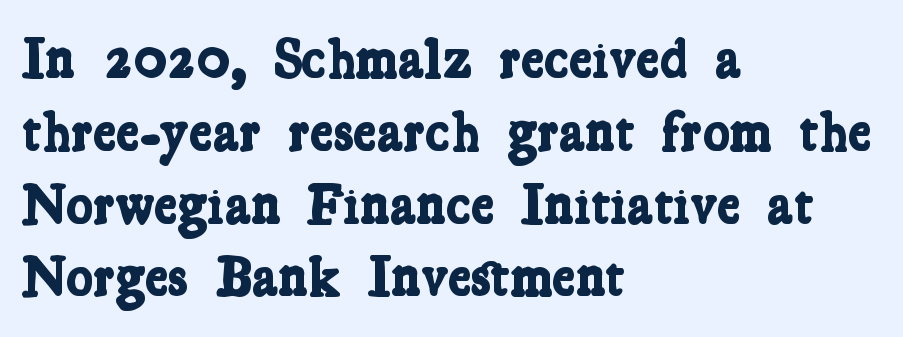
{"serif": "yes", "bold": "yes", "weight": "bold", "width": "condensed", "stroke_contrast": "low", "x_height": "medium", "monospaced": "no", "underline": "no", "align": "left", "line_spacing": "normal", "line_spacing_ratio": 1.3, "letter_spacing": "normal", "letter_spacing_em": 0.0, "glyph_px": 56}
